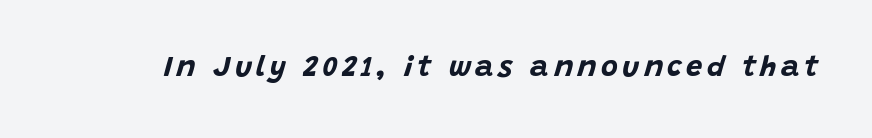
{"italic": "yes", "lean": "right", "slant_degrees": 15, "bold": "yes", "weight": "bold", "width": "normal", "stroke_contrast": "low", "x_height": "large", "monospaced": "no", "underline": "no", "glyph_px": 29}
